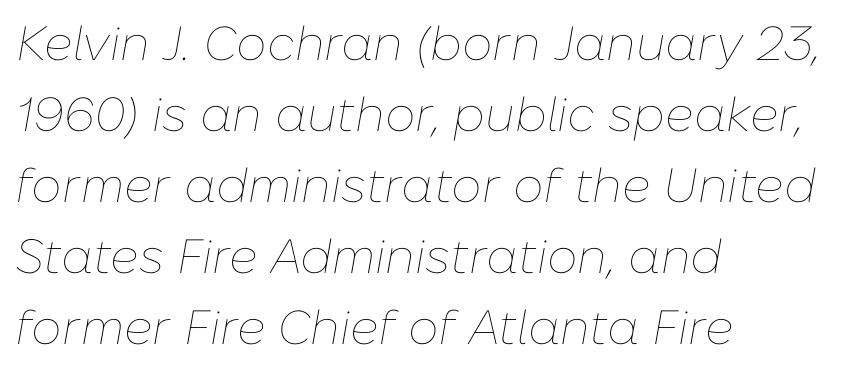
{"italic": "yes", "lean": "right", "slant_degrees": 10, "bold": "no", "weight": "thin", "width": "normal", "stroke_contrast": "low", "x_height": "medium", "monospaced": "no", "underline": "no", "align": "left", "line_spacing": "normal", "line_spacing_ratio": 1.48, "letter_spacing": "normal", "letter_spacing_em": 0.0, "glyph_px": 48}
